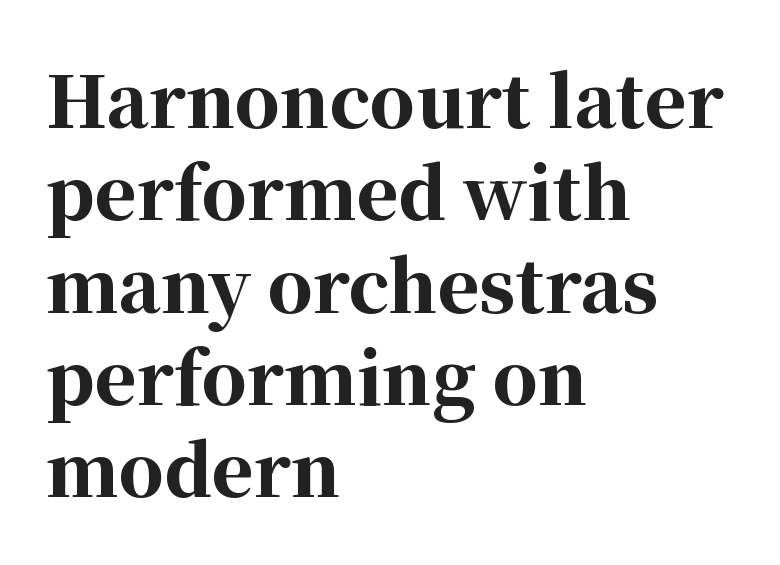
The image shows 71 px bold serif type, upright; set left-aligned, normal line spacing (1.3x), normal letter spacing, not underlined; high stroke contrast and a medium x-height.
